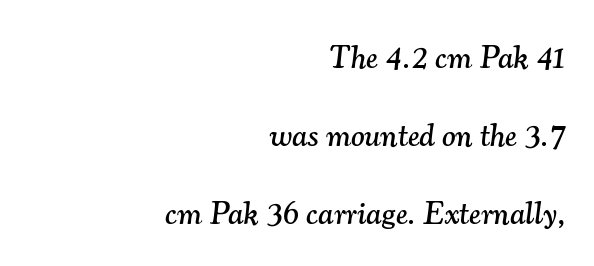
{"serif": "yes", "italic": "yes", "lean": "right", "slant_degrees": 7, "width": "normal", "stroke_contrast": "medium", "x_height": "small", "monospaced": "no", "underline": "no", "align": "right", "line_spacing": "loose", "line_spacing_ratio": 2.43, "letter_spacing": "normal", "letter_spacing_em": 0.0, "glyph_px": 32}
